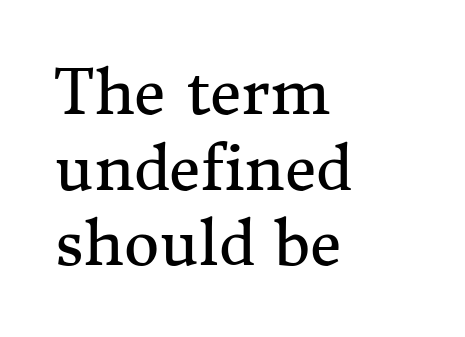
{"serif": "yes", "italic": "no", "bold": "no", "weight": "regular", "width": "normal", "stroke_contrast": "medium", "x_height": "medium", "monospaced": "no", "underline": "no", "align": "left", "line_spacing_ratio": 1.24, "letter_spacing": "normal", "letter_spacing_em": 0.0, "glyph_px": 61}
